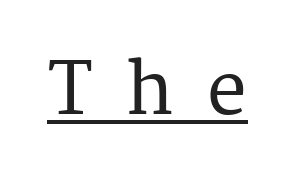
The lettering is marked with a stroke running underneath it. The rendering uses natural spacing where letterforms have individual widths. This rendering widens character spacing well past its baseline value. What kind of face is this? One with serifs. Is there any slant? The stems are plumb.
